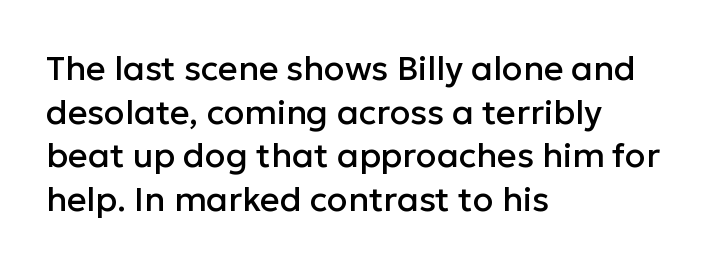
Q: Is the text italic (slanted)? A: No, it is upright.
Q: Is the typeface a serif or a sans-serif typeface? A: Sans-serif.
Q: Is the text underlined? A: No.
Q: How is the paragraph aligned? A: Left-aligned.
Q: Is the spacing between letters normal or unusually wide? A: Normal.
Q: Is the spacing between lines tight, normal or loose? A: Normal.
Q: Width (condensed, normal, or wide)? A: Normal.
Q: Stroke contrast? A: Low.
Q: x-height? A: Medium.
Q: Monospaced? A: No.
